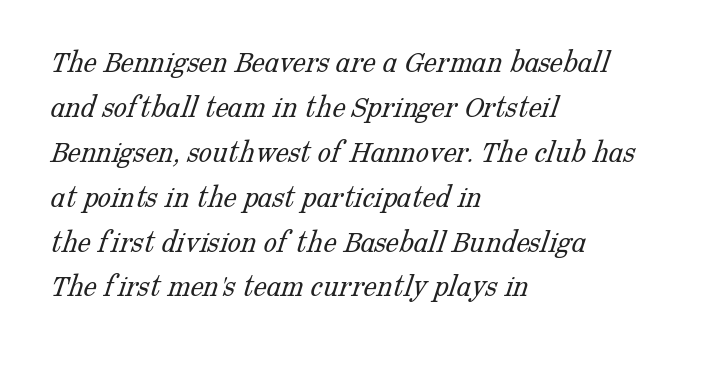
{"serif": "yes", "bold": "no", "weight": "light", "width": "normal", "stroke_contrast": "low", "x_height": "medium", "monospaced": "no", "underline": "no", "align": "left", "line_spacing": "normal", "line_spacing_ratio": 1.36, "letter_spacing": "normal", "letter_spacing_em": 0.0, "glyph_px": 33}
